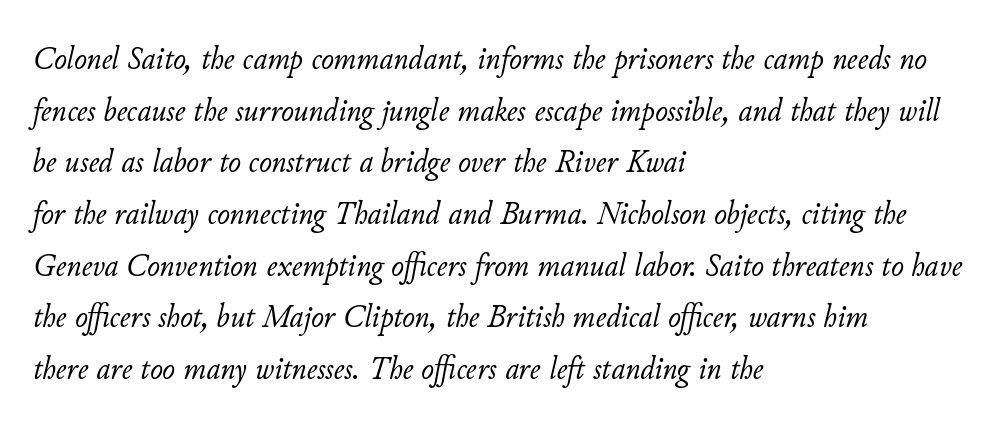
Q: Is the text bold? A: No.
Q: Is the text italic (slanted)? A: Yes, it leans right by about 11 degrees.
Q: Is the text underlined? A: No.
Q: How is the paragraph aligned? A: Left-aligned.
Q: Is the spacing between letters normal or unusually wide? A: Normal.
Q: Is the spacing between lines tight, normal or loose? A: Normal.
Q: Width (condensed, normal, or wide)? A: Normal.
Q: Stroke contrast? A: Low.
Q: x-height? A: Small.
Q: Monospaced? A: No.
